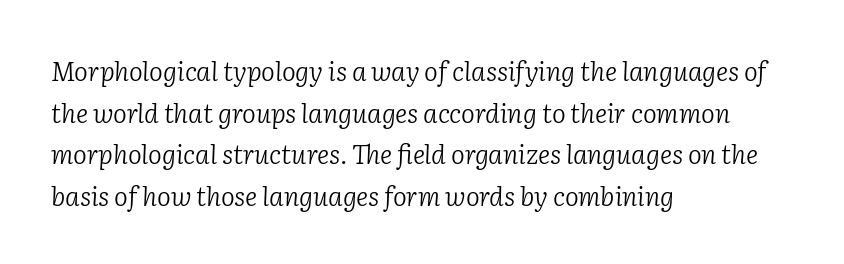
{"italic": "yes", "lean": "right", "slant_degrees": 2, "bold": "no", "underline": "no", "align": "left", "line_spacing": "normal", "line_spacing_ratio": 1.6, "letter_spacing": "normal", "letter_spacing_em": 0.0, "glyph_px": 26}
